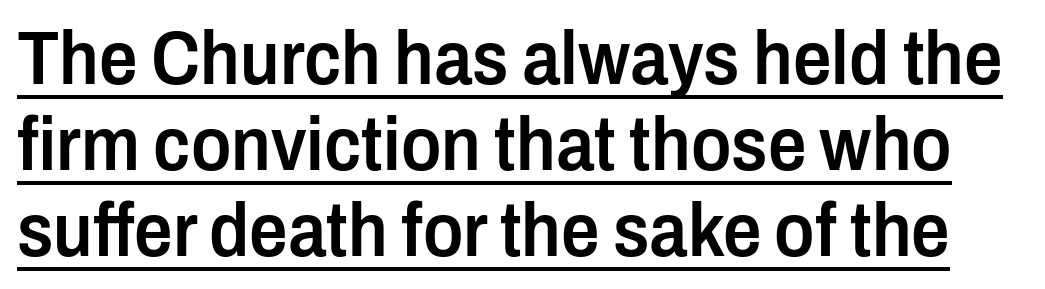
Honestly, the underline is the first thing you notice here. The font family rendered here belongs to the sans-serif group. Characters follow at the spacing the type designer built in. Moderately thickened strokes mark this as semibold type. Does the lettering tilt? It doesn't — this is upright.
